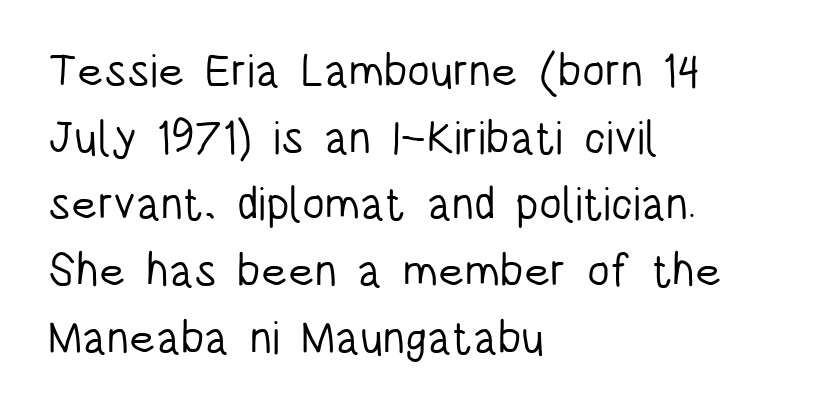
The image shows 46 px light, condensed sans-serif type, upright; set left-aligned, normal line spacing (1.45x), normal letter spacing, not underlined; low stroke contrast and a large x-height.
